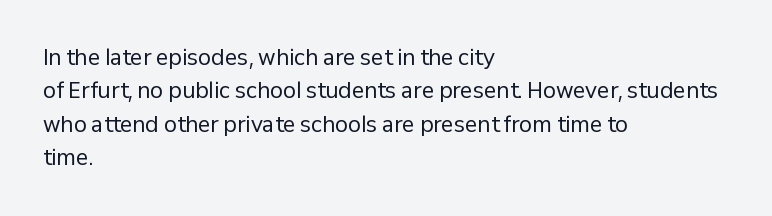
How would I describe the line gaps? Plain and ordinary. Weight: in the light-to-regular range. The type is set solid horizontally, with unmodified tracking. The lines are quadded left.
